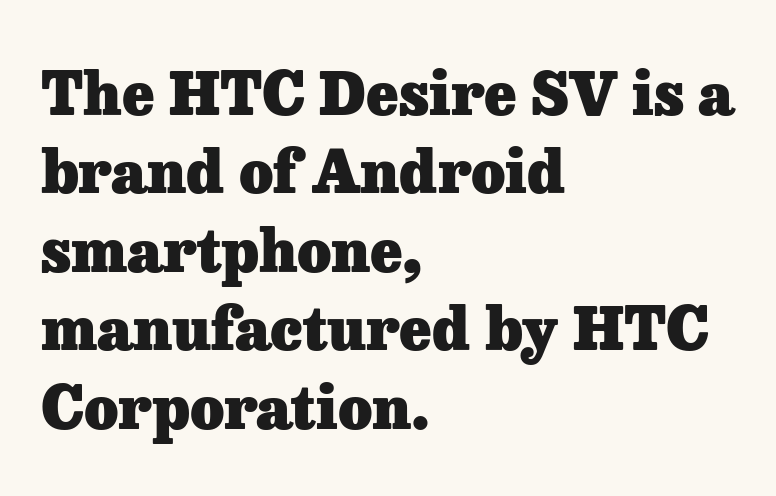
Style check: upright. The foot of each line stays bare and open. Caption: bold face, heavy strokes. Short note: letters normally spaced. What's the leading like? Ordinary, nothing unusual. These lines stack with their left ends in a neat column.
